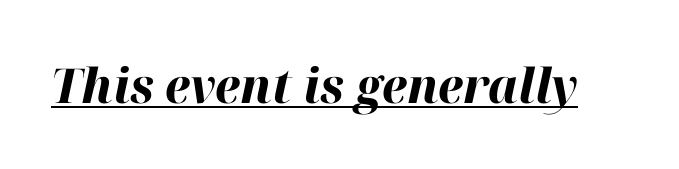
The image shows 48 px bold type, italic (leaning right); set normal letter spacing, underlined; high stroke contrast and a medium x-height.
